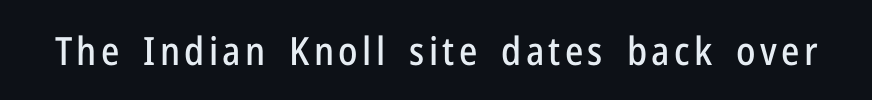
The image shows 39 px condensed sans-serif type, upright; set not underlined; low stroke contrast and a medium x-height.
